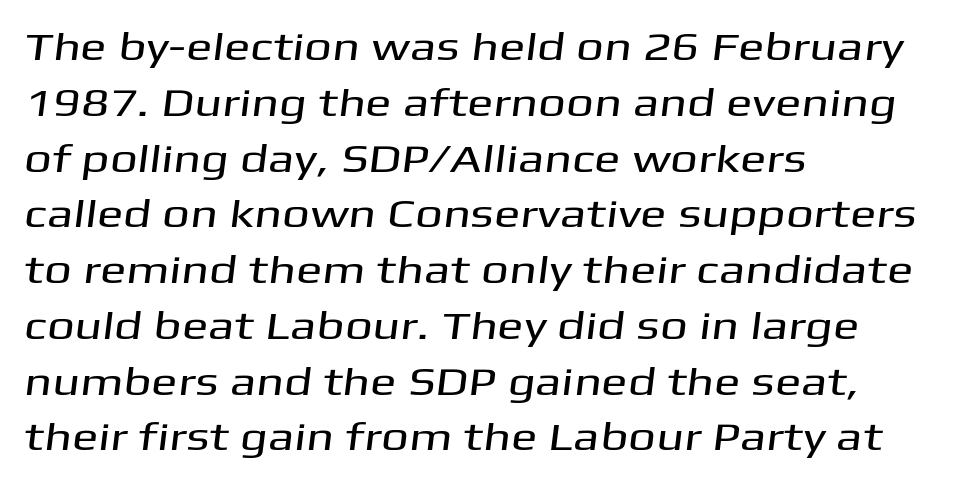
The face used here is rendered with its standard letterfit. Serifs: no, the terminals of the letterforms are clean. Underline: absent. Summary of vertical rhythm: regular, with standard interline spacing. Casual observation: everything's shoved over to the left.
